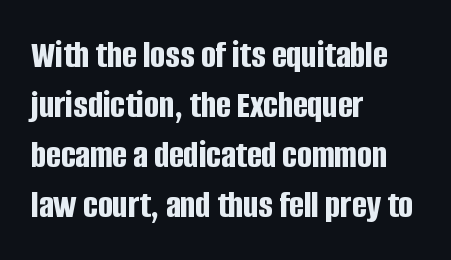
{"serif": "no", "italic": "no", "bold": "yes", "weight": "bold", "width": "condensed", "stroke_contrast": "low", "x_height": "large", "monospaced": "no", "underline": "no", "align": "left", "line_spacing": "normal", "line_spacing_ratio": 1.28, "letter_spacing": "normal", "letter_spacing_em": 0.0, "glyph_px": 39}
